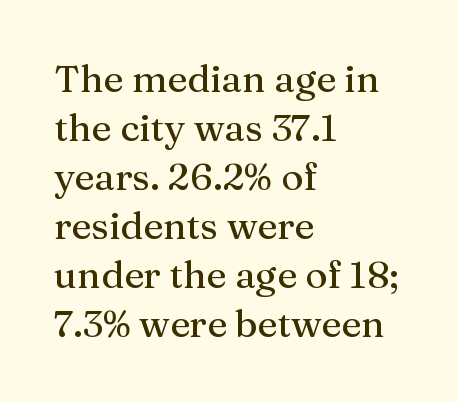
The image shows 38 px serif type, upright; set left-aligned, normal line spacing (1.29x), normal letter spacing, not underlined; medium stroke contrast and a medium x-height.
